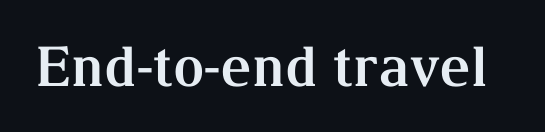
A dark, heavy texture on the line: the type is bold. Is there any slant? The stems are plumb. The letters sit at their default tracking, neither squeezed nor spread. You could not count columns in this text — the font is proportionally spaced. This is serif lettering, the kind often seen in printed books. Only glyphs here, with clear space below each row.
